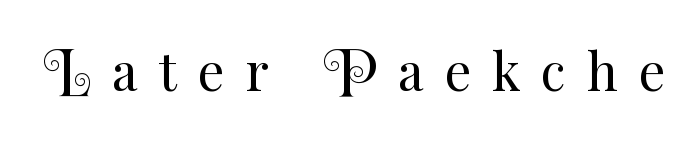
Q: Is the text bold? A: No.
Q: Is the text italic (slanted)? A: No, it is upright.
Q: Is the text underlined? A: No.
Q: Is the spacing between letters normal or unusually wide? A: Unusually wide.
Q: Width (condensed, normal, or wide)? A: Normal.
Q: Stroke contrast? A: Medium.
Q: x-height? A: Small.
Q: Monospaced? A: No.
